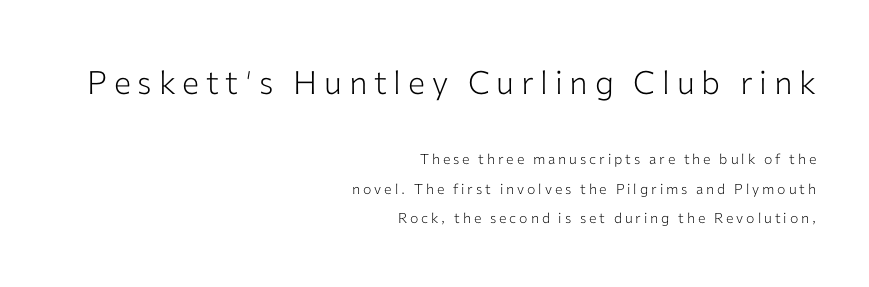
Does extra space separate the letters? Yes, quite a lot of it. Designer's note — italics off, roman on. Interline gaps are noticeably wide in this sample. Size contrast runs from large at the top to small at the bottom.
